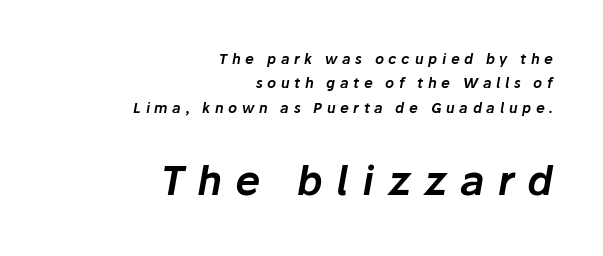
The image shows 40 px text type, italic (leaning right); set right-aligned, line spacing 1.75x, unusually wide letter spacing (+0.33 em), not underlined; the second (bottom) block is 2.86x larger; low stroke contrast and a medium x-height.
